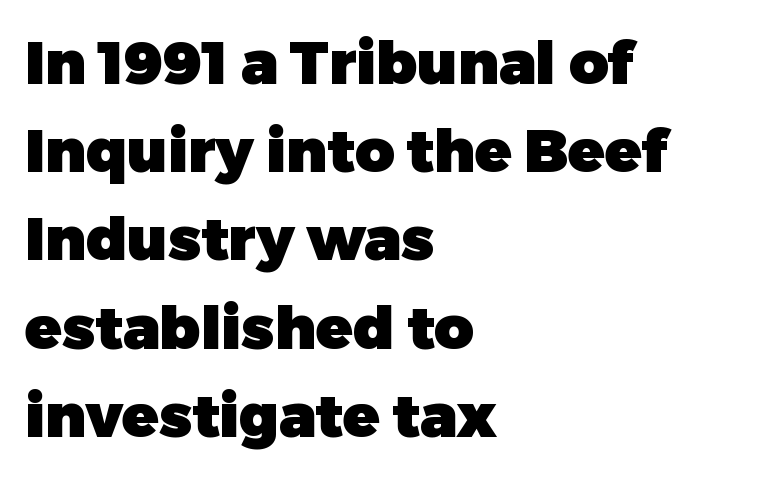
The image shows 60 px heavy sans-serif type, upright; set left-aligned, normal line spacing (1.47x), normal letter spacing, not underlined; low stroke contrast and a medium x-height.
